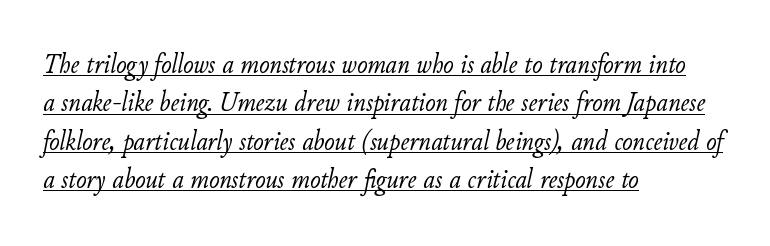
The image shows 28 px light type, italic (leaning right); set left-aligned, normal line spacing (1.37x), normal letter spacing, underlined; low stroke contrast and a small x-height.
